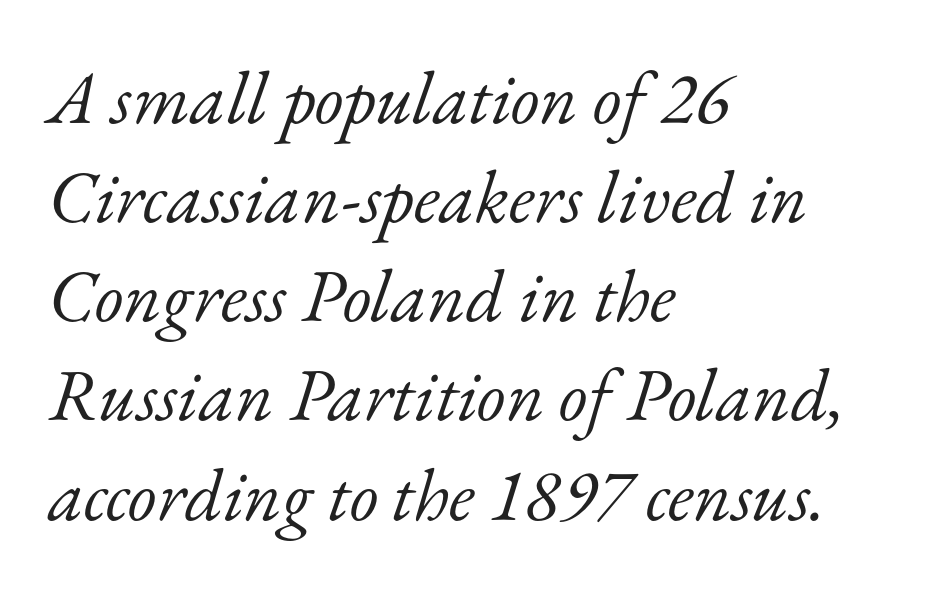
The image shows 74 px light serif type, italic (leaning right); set left-aligned, normal line spacing (1.34x), normal letter spacing, not underlined; low stroke contrast and a small x-height.
